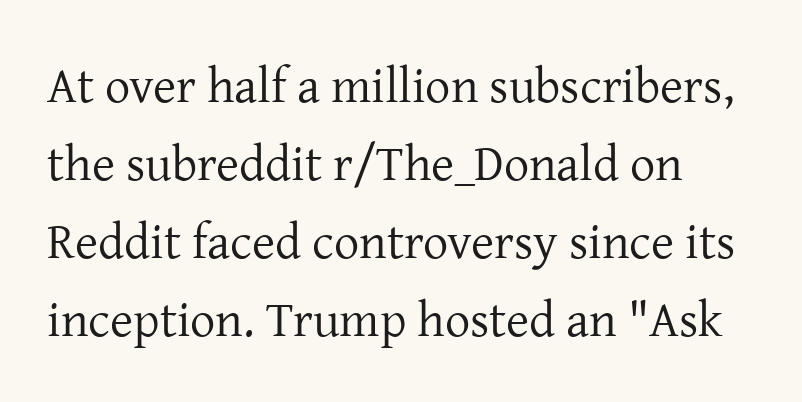
Q: Is the text bold? A: No.
Q: Is the text italic (slanted)? A: No, it is upright.
Q: Is the typeface a serif or a sans-serif typeface? A: Serif.
Q: Is the text underlined? A: No.
Q: How is the paragraph aligned? A: Left-aligned.
Q: Is the spacing between letters normal or unusually wide? A: Normal.
Q: Is the spacing between lines tight, normal or loose? A: Normal.
Q: Width (condensed, normal, or wide)? A: Normal.
Q: Stroke contrast? A: Low.
Q: x-height? A: Medium.
Q: Monospaced? A: No.
